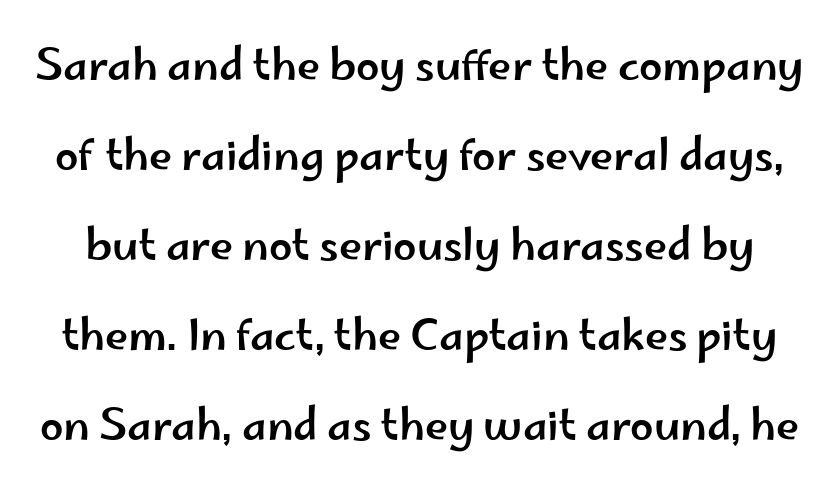
The image shows 42 px wide sans-serif type, upright; set loose line spacing (2.14x), normal letter spacing, not underlined; low stroke contrast and a small x-height.
